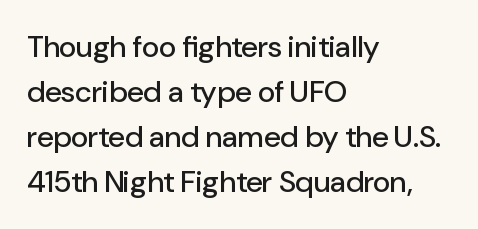
The image shows 30 px sans-serif type, upright; set left-aligned, normal line spacing (1.5x), normal letter spacing, not underlined; low stroke contrast and a medium x-height.
